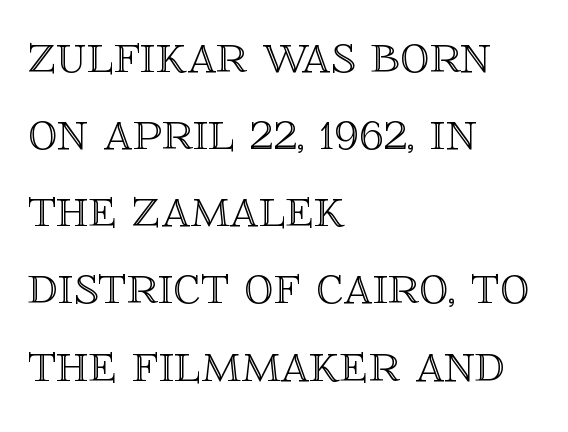
The image shows 58 px text type, upright; set left-aligned, normal line spacing (1.33x), normal letter spacing, not underlined; a large x-height.
